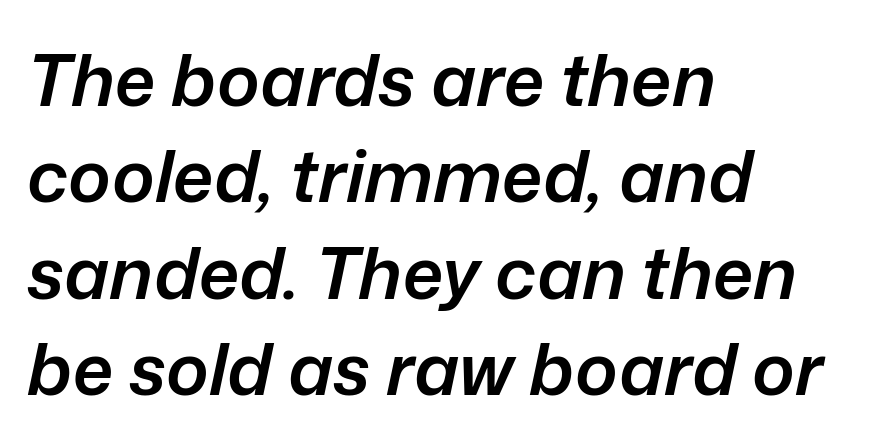
{"italic": "yes", "lean": "right", "slant_degrees": 12, "bold": "semi", "weight": "semibold", "width": "normal", "stroke_contrast": "low", "x_height": "medium", "monospaced": "no", "underline": "no", "align": "left", "line_spacing": "normal", "line_spacing_ratio": 1.34, "letter_spacing": "normal", "letter_spacing_em": 0.0, "glyph_px": 72}
